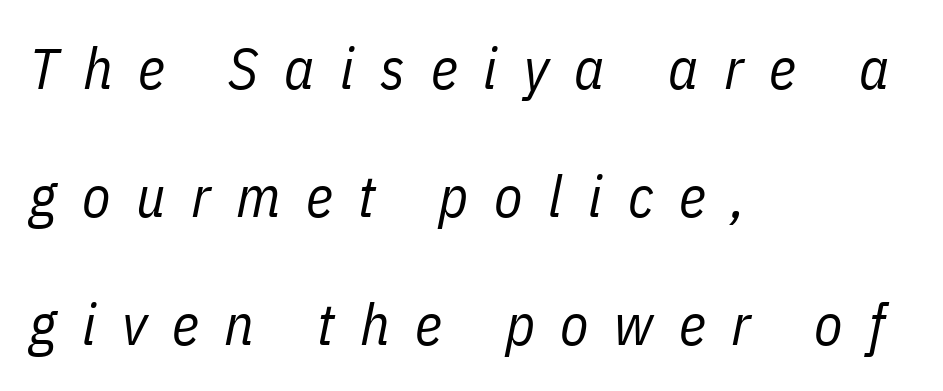
{"italic": "yes", "lean": "right", "slant_degrees": 11, "bold": "no", "weight": "regular", "width": "condensed", "stroke_contrast": "low", "x_height": "medium", "monospaced": "no", "underline": "no", "align": "left", "line_spacing": "loose", "line_spacing_ratio": 2.21, "letter_spacing": "wide", "letter_spacing_em": 0.44, "glyph_px": 58}
